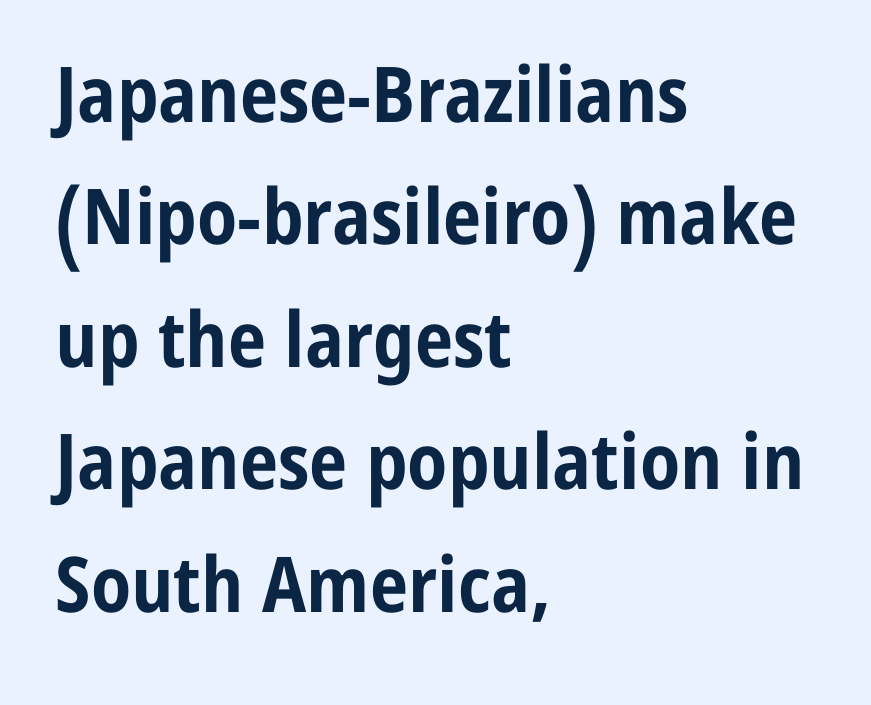
{"serif": "no", "italic": "no", "bold": "yes", "weight": "bold", "width": "condensed", "stroke_contrast": "low", "x_height": "medium", "monospaced": "no", "underline": "no", "align": "left", "line_spacing": "normal", "line_spacing_ratio": 1.59, "letter_spacing": "normal", "letter_spacing_em": 0.0, "glyph_px": 77}
